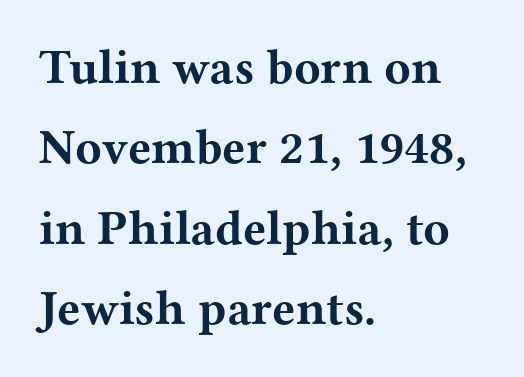
{"serif": "yes", "italic": "no", "bold": "yes", "weight": "bold", "width": "wide", "stroke_contrast": "medium", "x_height": "medium", "monospaced": "no", "underline": "no", "align": "left", "line_spacing": "normal", "line_spacing_ratio": 1.64, "letter_spacing": "normal", "letter_spacing_em": 0.0, "glyph_px": 49}
